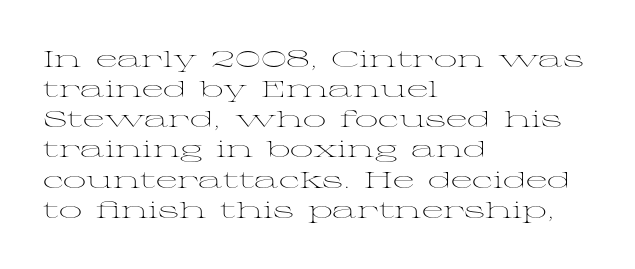
Teacher's note: observe the even left margin — that is flush-left alignment. Does extra space separate the letters? No, they use regular spacing. In terms of posture, this sample is upright. The glyphs are unaccompanied by any horizontal stroke below them. The lines sit at an ordinary, default distance from one another.
